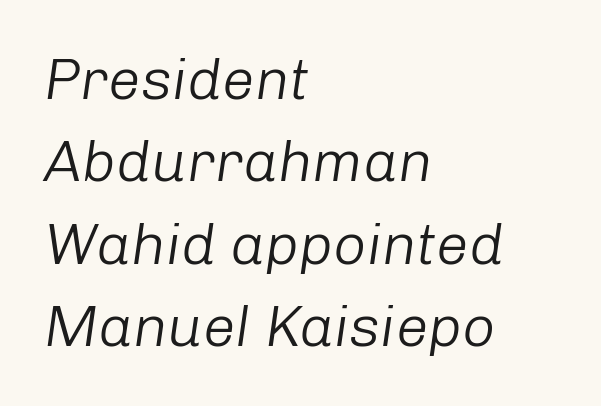
{"italic": "yes", "lean": "right", "slant_degrees": 8, "bold": "no", "weight": "light", "width": "normal", "stroke_contrast": "low", "x_height": "medium", "monospaced": "no", "underline": "no", "align": "left", "line_spacing": "normal", "line_spacing_ratio": 1.42, "letter_spacing": "normal", "letter_spacing_em": 0.0, "glyph_px": 58}
